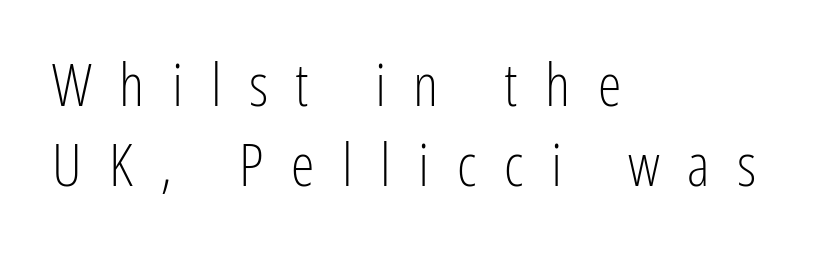
{"serif": "no", "italic": "no", "bold": "no", "weight": "light", "width": "condensed", "stroke_contrast": "low", "x_height": "medium", "monospaced": "no", "underline": "no", "align": "left", "line_spacing": "normal", "line_spacing_ratio": 1.33, "letter_spacing": "wide", "letter_spacing_em": 0.46, "glyph_px": 60}
